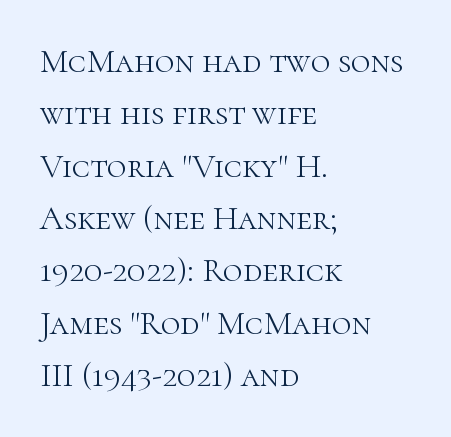
{"serif": "yes", "italic": "no", "bold": "no", "weight": "light", "width": "normal", "stroke_contrast": "high", "x_height": "medium", "monospaced": "no", "underline": "no", "align": "left", "line_spacing": "normal", "line_spacing_ratio": 1.54, "letter_spacing": "normal", "letter_spacing_em": 0.0, "glyph_px": 34}
